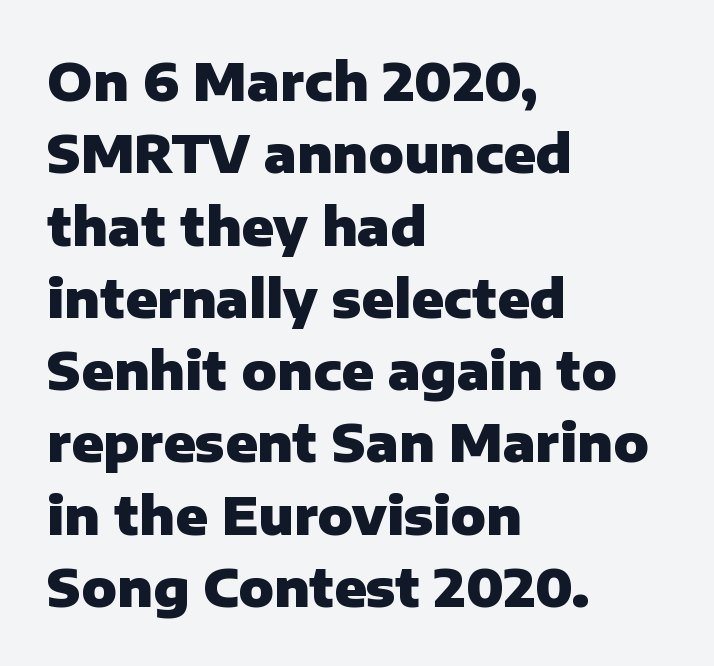
Q: Is the text bold? A: Yes.
Q: Is the text italic (slanted)? A: No, it is upright.
Q: Is the typeface a serif or a sans-serif typeface? A: Sans-serif.
Q: Is the text underlined? A: No.
Q: How is the paragraph aligned? A: Left-aligned.
Q: Is the spacing between letters normal or unusually wide? A: Normal.
Q: Is the spacing between lines tight, normal or loose? A: Normal.
Q: Width (condensed, normal, or wide)? A: Normal.
Q: Stroke contrast? A: Low.
Q: x-height? A: Medium.
Q: Monospaced? A: No.
